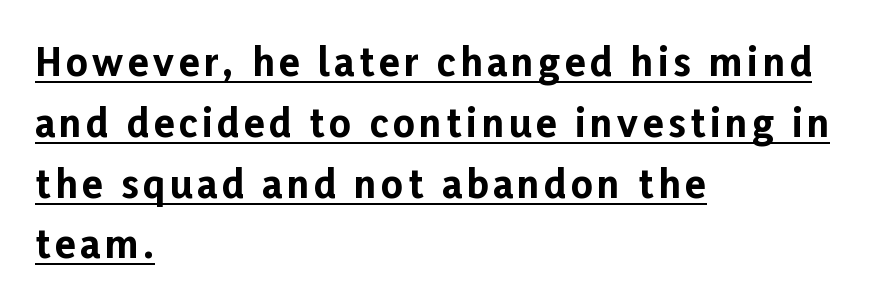
{"serif": "no", "italic": "no", "bold": "yes", "weight": "bold", "width": "normal", "stroke_contrast": "low", "x_height": "medium", "monospaced": "no", "underline": "yes", "align": "left", "line_spacing": "normal", "line_spacing_ratio": 1.6, "glyph_px": 38}
